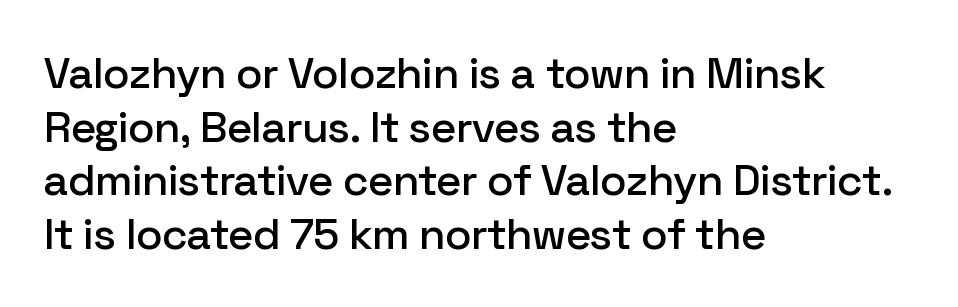
Here the glyphs are tracked normally, forming tight word shapes. The words here are not underlined. The font's upright variant was chosen for this text. Font category for this specimen: sans-serif.
